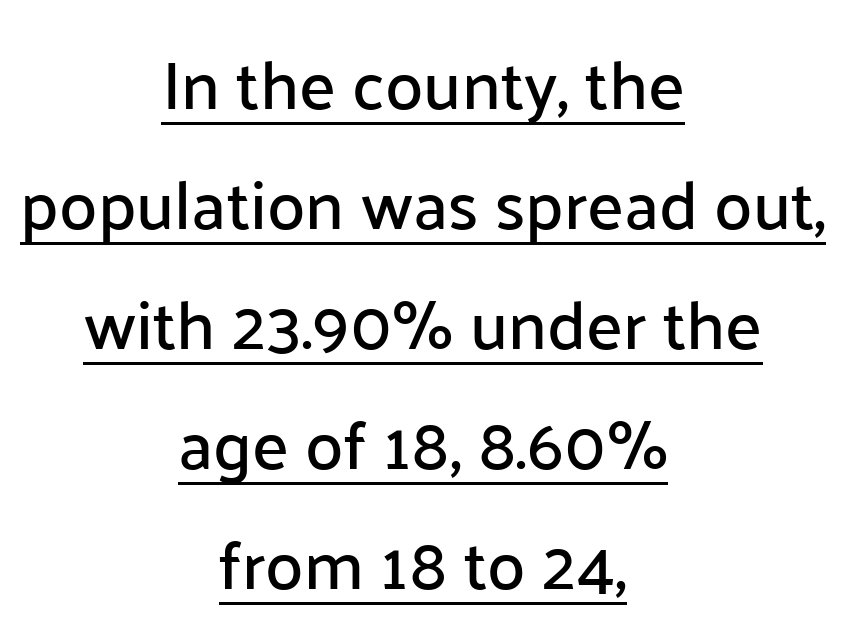
Q: Is the text italic (slanted)? A: No, it is upright.
Q: Is the typeface a serif or a sans-serif typeface? A: Sans-serif.
Q: Is the text underlined? A: Yes.
Q: How is the paragraph aligned? A: Centered.
Q: Is the spacing between letters normal or unusually wide? A: Normal.
Q: Width (condensed, normal, or wide)? A: Normal.
Q: Stroke contrast? A: Low.
Q: x-height? A: Medium.
Q: Monospaced? A: No.
